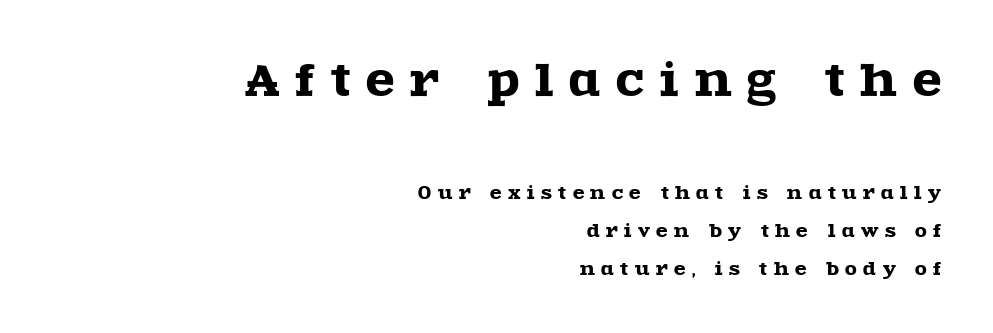
Is the lower block the larger one? No — the upper block carries the bigger type. Rows of type keep a wide berth in the vertical direction. The typeface chosen for these lines features serifs. Alignment: flush right. The lettering holds an erect, upright posture throughout.
